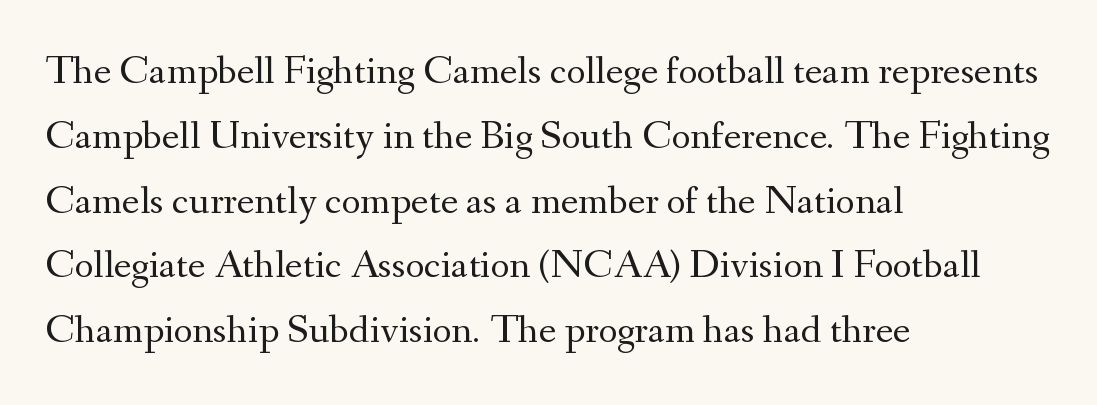
Q: Is the text bold? A: No.
Q: Is the text italic (slanted)? A: No, it is upright.
Q: Is the typeface a serif or a sans-serif typeface? A: Serif.
Q: Is the text underlined? A: No.
Q: How is the paragraph aligned? A: Left-aligned.
Q: Is the spacing between letters normal or unusually wide? A: Normal.
Q: Is the spacing between lines tight, normal or loose? A: Normal.
Q: Width (condensed, normal, or wide)? A: Normal.
Q: Stroke contrast? A: Medium.
Q: x-height? A: Small.
Q: Monospaced? A: No.
